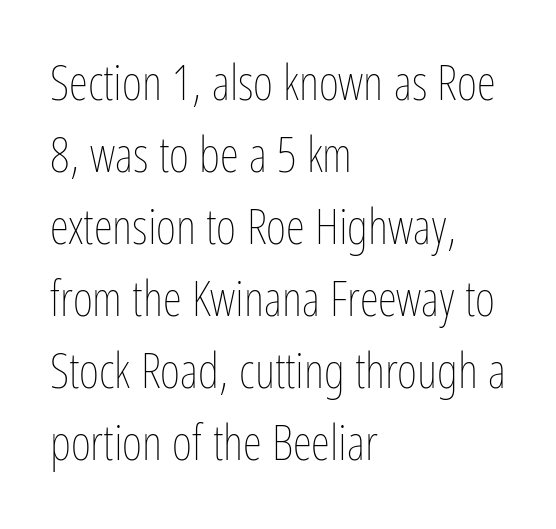
Which margin do the lines hug? The left one — the right edge is uneven. Stroke thickness stays within the range of a standard reading face or lighter. When letters stand straight like this, we call the style roman or upright. Compared with typical paragraphs, the rows here are spaced about the same. Spacing verdict: proportional, widths tailored to each character.
